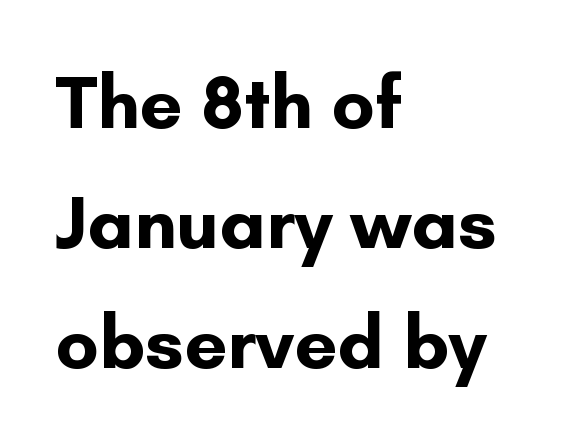
Q: Is the text bold? A: Yes.
Q: Is the text italic (slanted)? A: No, it is upright.
Q: Is the typeface a serif or a sans-serif typeface? A: Sans-serif.
Q: Is the text underlined? A: No.
Q: How is the paragraph aligned? A: Left-aligned.
Q: Is the spacing between letters normal or unusually wide? A: Normal.
Q: Is the spacing between lines tight, normal or loose? A: Normal.
Q: Width (condensed, normal, or wide)? A: Normal.
Q: Stroke contrast? A: Low.
Q: x-height? A: Small.
Q: Monospaced? A: No.
